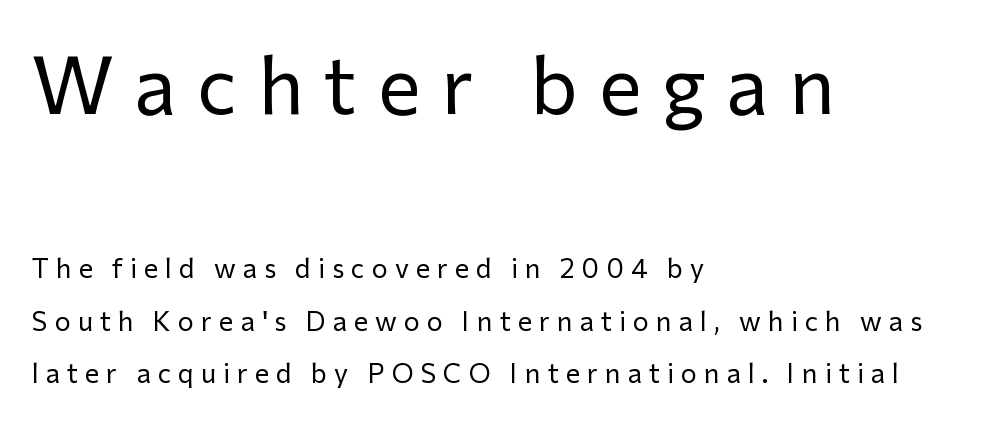
Q: Is the text bold? A: No.
Q: Is the text italic (slanted)? A: No, it is upright.
Q: Is the typeface a serif or a sans-serif typeface? A: Sans-serif.
Q: Is the text underlined? A: No.
Q: How is the paragraph aligned? A: Left-aligned.
Q: Is the spacing between letters normal or unusually wide? A: Unusually wide.
Q: Is the spacing between lines tight, normal or loose? A: Loose.
Q: Which block of text is set in a larger size, the first (top) or the second (bottom)? A: The first (top) one.
Q: Width (condensed, normal, or wide)? A: Normal.
Q: Stroke contrast? A: Low.
Q: x-height? A: Medium.
Q: Monospaced? A: No.
